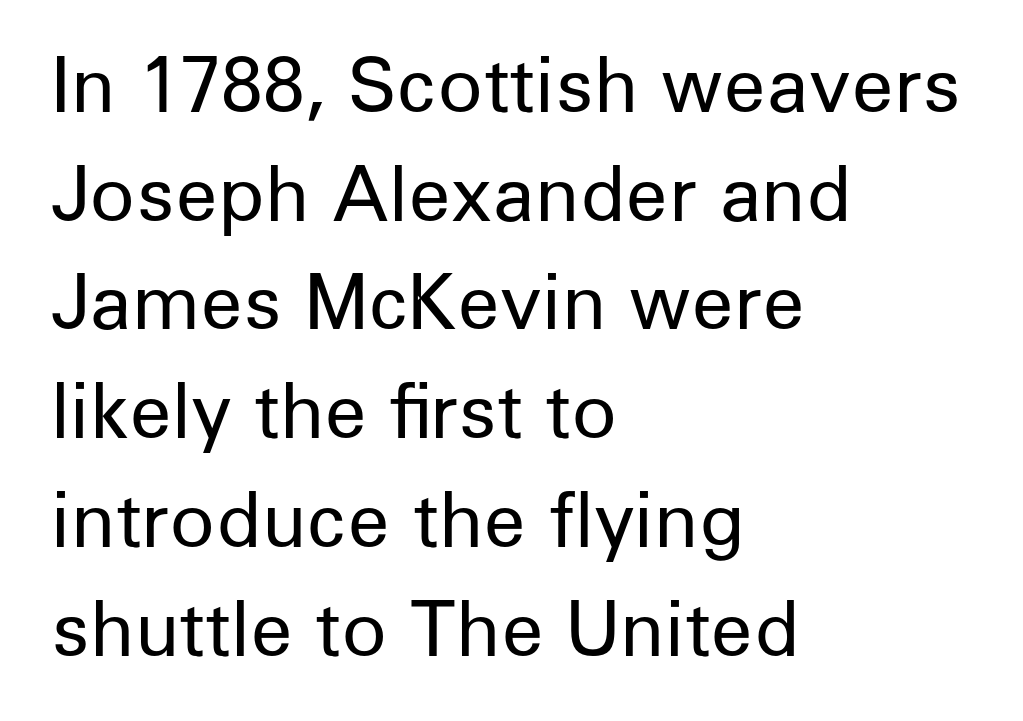
{"serif": "no", "italic": "no", "bold": "no", "weight": "regular", "width": "normal", "stroke_contrast": "low", "x_height": "medium", "monospaced": "no", "underline": "no", "align": "left", "line_spacing": "normal", "line_spacing_ratio": 1.45, "letter_spacing": "normal", "letter_spacing_em": 0.0, "glyph_px": 75}
